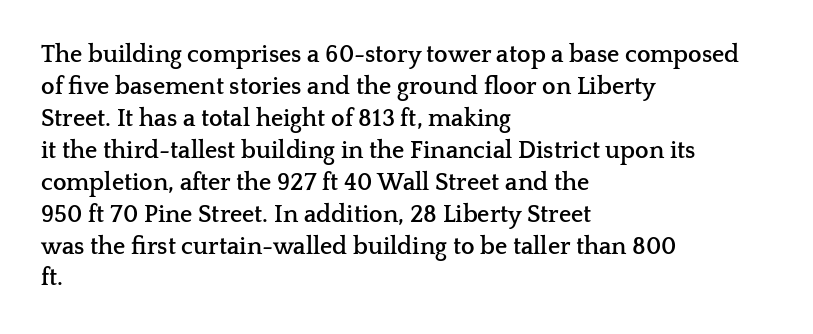
How are the letters spaced? Ordinarily, with no added tracking. Left-aligned paragraph, ragged on the right. The rows are spaced the way most documents space them. The glyphs are unaccompanied by any horizontal stroke below them. Weight check: bold — yes, fully. Ordinary non-slanted type is in use.
